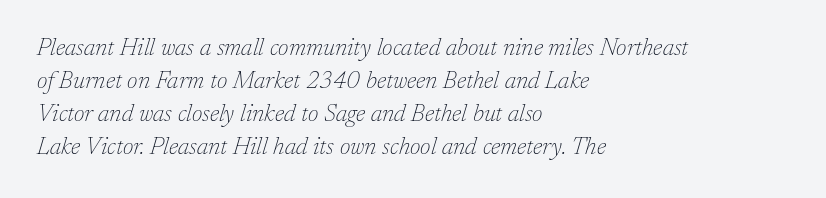
Letters rest on an invisible, unmarked baseline. Reading down the block, your eye returns to a fixed left position each line. The passage shown leans; its letterforms are oblique. The rendering keeps characters at their native spacing. Leading matches the norm, producing a regular column.
